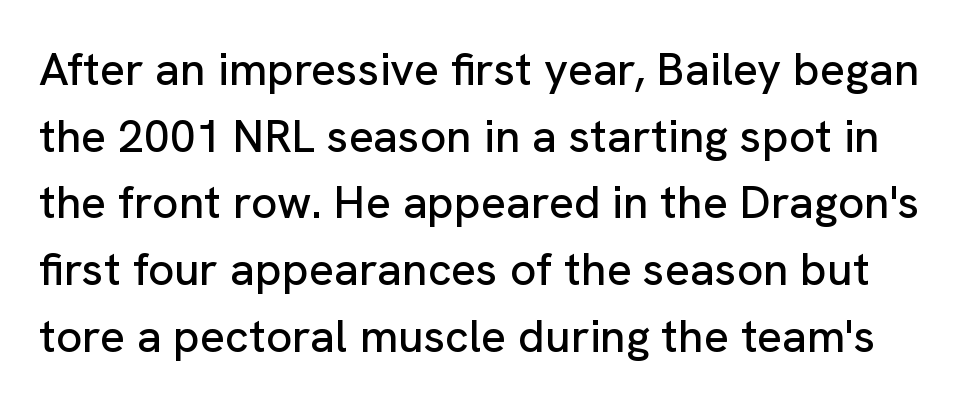
Quick note: interline space is typical. The line texture is even and compact thanks to regular tracking. Regarding serifs, this sample does without them. The face used here is proportionally spaced, like ordinary book or web type. Characters remain perfectly vertical along every line.
